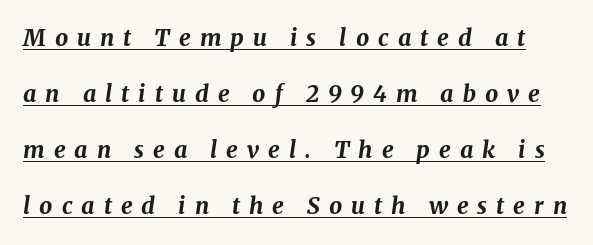
The image shows 23 px bold type, italic (leaning right); set loose line spacing (2.44x), unusually wide letter spacing (+0.39 em), underlined.
